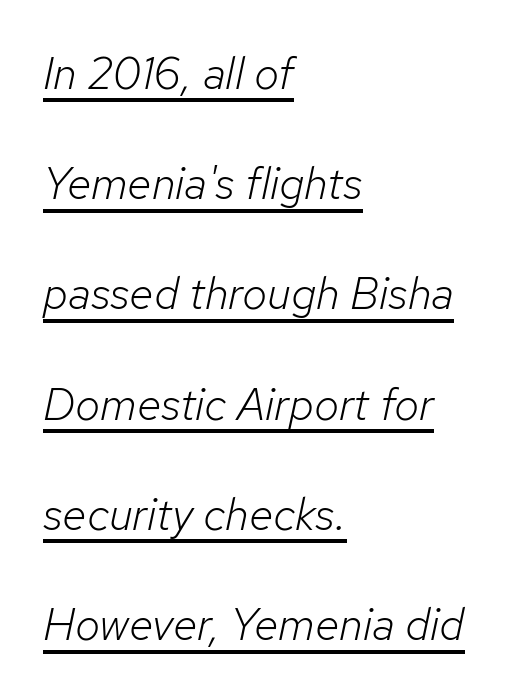
Q: Is the text bold? A: No.
Q: Is the text italic (slanted)? A: Yes, it leans right by about 12 degrees.
Q: Is the text underlined? A: Yes.
Q: How is the paragraph aligned? A: Left-aligned.
Q: Is the spacing between letters normal or unusually wide? A: Normal.
Q: Is the spacing between lines tight, normal or loose? A: Loose.
Q: Width (condensed, normal, or wide)? A: Normal.
Q: Stroke contrast? A: Low.
Q: x-height? A: Medium.
Q: Monospaced? A: No.
